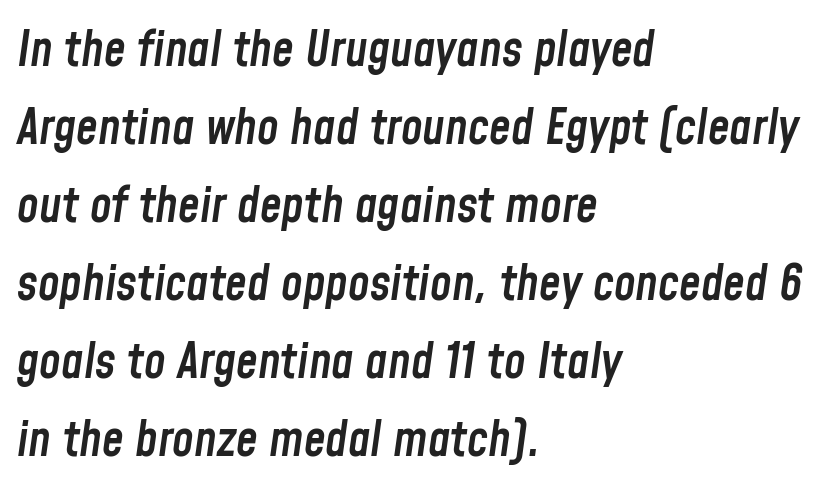
Letters rest on an invisible, unmarked baseline. The lines in this sample share a left origin and differ only in where they stop. Do the characters align in a grid? No, the font is proportional. Every letter is mildly thick-stroked: semibold rather than bold. Spacing between characters is what you'd get straight out of the box.
